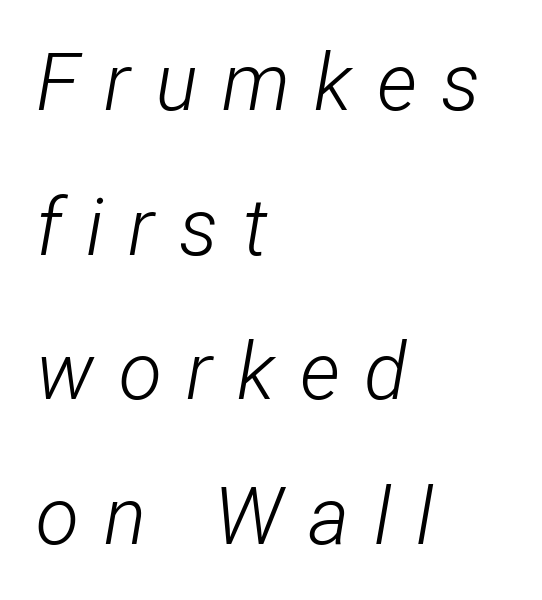
Italic? Definitely — the glyphs are oblique. The letters advance in unequal steps, a hallmark of proportional type. Compared with typical body copy, the letter spacing here is much looser. Line beginnings align vertically; line endings do not. Weight class: somewhere from thin through regular. Descenders hang freely into open space.
